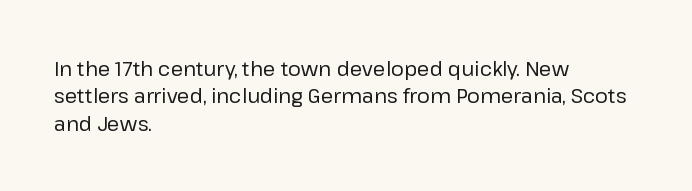
The image shows 20 px text type, upright; set left-aligned, normal line spacing (1.37x), normal letter spacing, not underlined.
